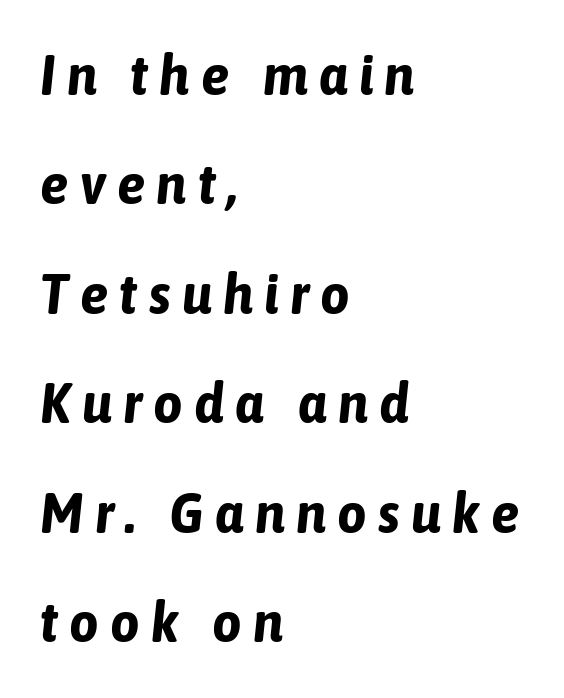
{"italic": "yes", "lean": "right", "slant_degrees": 6, "bold": "yes", "weight": "bold", "width": "condensed", "stroke_contrast": "low", "x_height": "medium", "monospaced": "no", "underline": "no", "align": "left", "line_spacing": "loose", "line_spacing_ratio": 1.92, "letter_spacing": "wide", "letter_spacing_em": 0.2, "glyph_px": 57}
